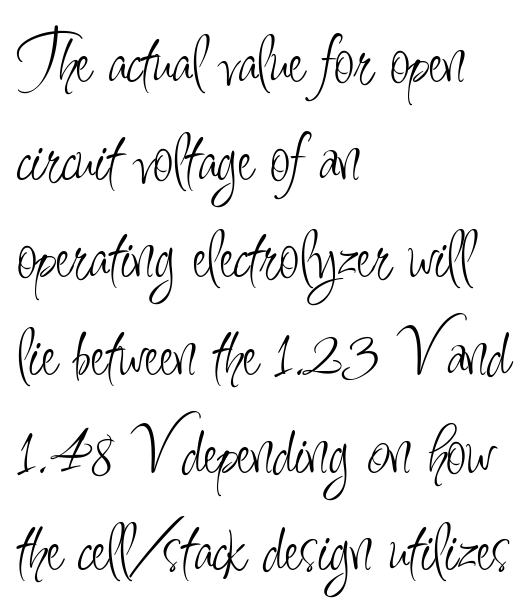
These glyphs show unthickened strokes, regular width or finer. The letters advance in unequal steps, a hallmark of proportional type. These lines stack with their left ends in a neat column. The lines sit at an ordinary, default distance from one another.
